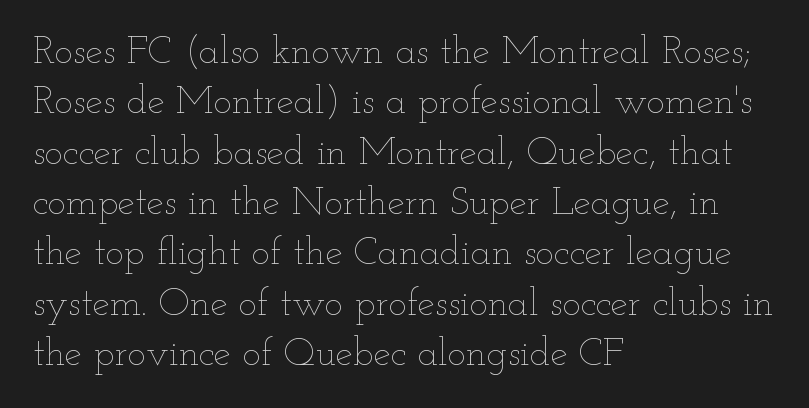
Q: Is the text bold? A: No.
Q: Is the text italic (slanted)? A: No, it is upright.
Q: Is the text underlined? A: No.
Q: How is the paragraph aligned? A: Left-aligned.
Q: Is the spacing between letters normal or unusually wide? A: Normal.
Q: Is the spacing between lines tight, normal or loose? A: Normal.
Q: Width (condensed, normal, or wide)? A: Wide.
Q: Stroke contrast? A: Low.
Q: x-height? A: Small.
Q: Monospaced? A: No.
